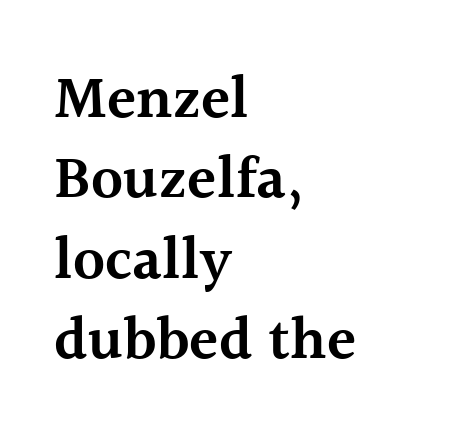
Q: Is the text bold? A: Semi-bold.
Q: Is the text italic (slanted)? A: No, it is upright.
Q: Is the typeface a serif or a sans-serif typeface? A: Serif.
Q: Is the text underlined? A: No.
Q: How is the paragraph aligned? A: Left-aligned.
Q: Is the spacing between letters normal or unusually wide? A: Normal.
Q: Is the spacing between lines tight, normal or loose? A: Normal.
Q: Width (condensed, normal, or wide)? A: Normal.
Q: x-height? A: Medium.
Q: Monospaced? A: No.
